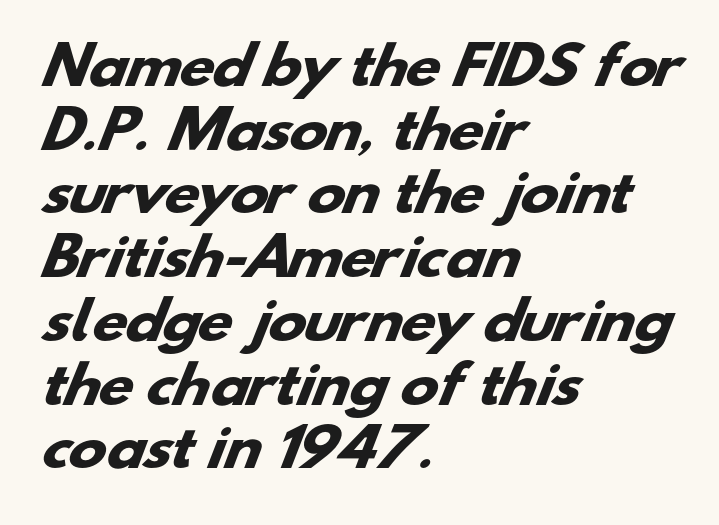
Q: Is the text bold? A: Yes.
Q: Is the typeface a serif or a sans-serif typeface? A: Sans-serif.
Q: Is the text underlined? A: No.
Q: How is the paragraph aligned? A: Left-aligned.
Q: Is the spacing between letters normal or unusually wide? A: Normal.
Q: Is the spacing between lines tight, normal or loose? A: Normal.
Q: Width (condensed, normal, or wide)? A: Wide.
Q: Stroke contrast? A: Low.
Q: x-height? A: Small.
Q: Monospaced? A: No.
